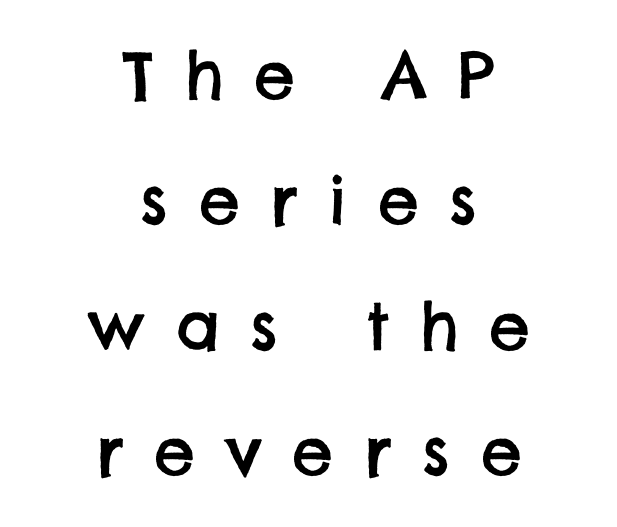
The type is letterspaced generously, with wide tracking. You could not count columns in this text — the font is proportionally spaced. Is there much room between lines? Yes — plenty of vertical air separates them. Horizontally, the lines are justified to the midpoint only. The area under the type is left untouched. Examine the stroke ends and you'll find no serifs.
